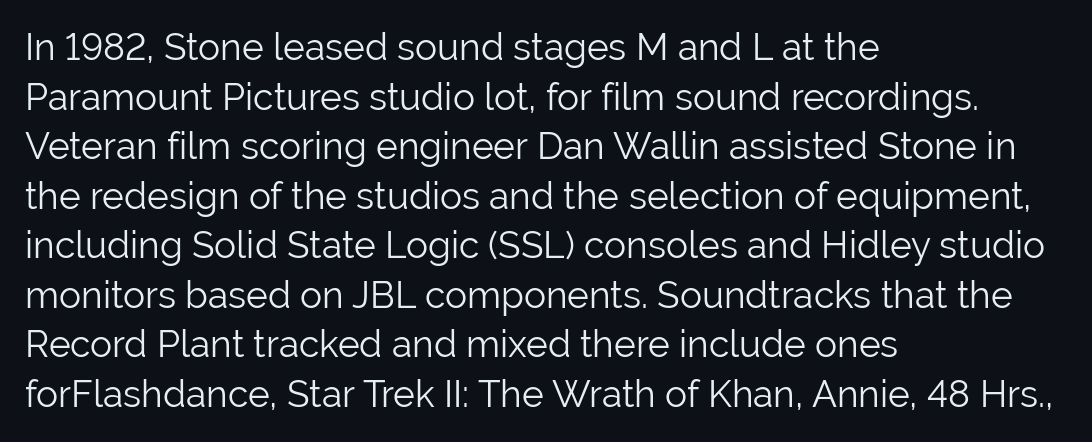
The image shows 37 px light sans-serif type, upright; set left-aligned, normal line spacing (1.34x), normal letter spacing, not underlined; low stroke contrast and a medium x-height.
